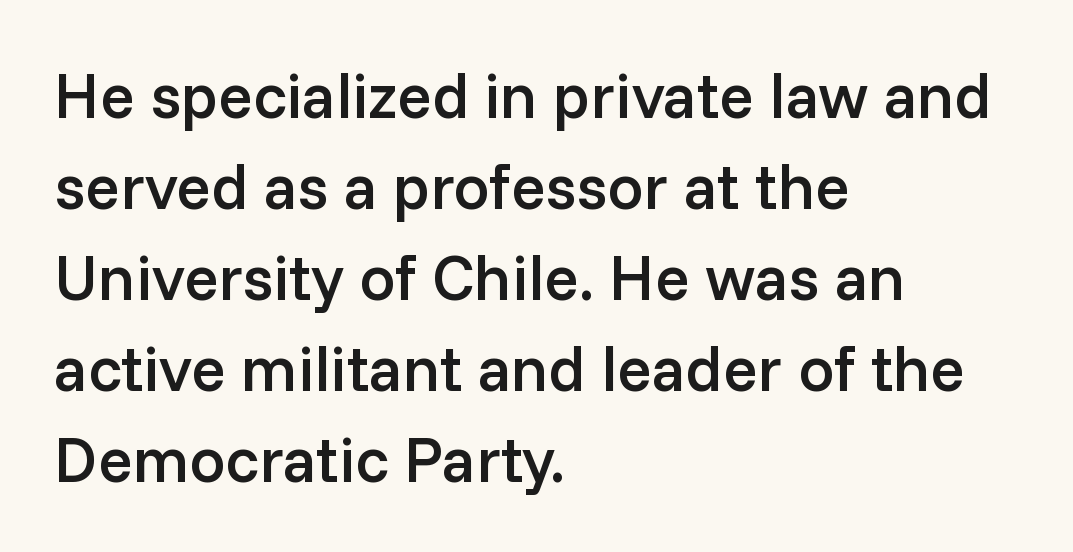
The image shows 64 px semibold sans-serif type, upright; set left-aligned, normal line spacing (1.42x), normal letter spacing, not underlined; low stroke contrast and a medium x-height.
